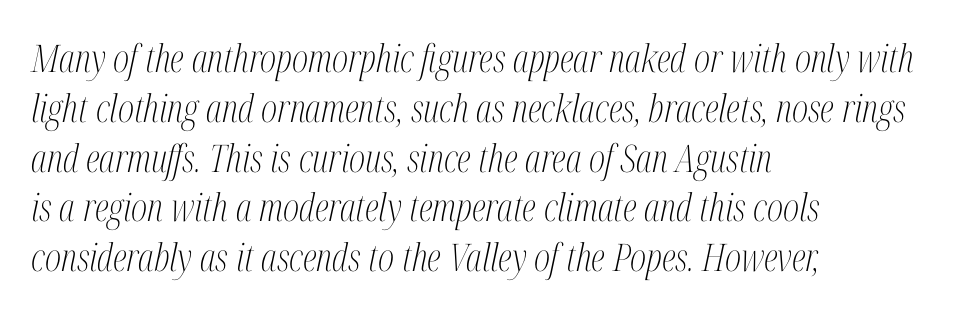
{"serif": "yes", "italic": "yes", "lean": "right", "slant_degrees": 12, "bold": "no", "weight": "light", "width": "condensed", "stroke_contrast": "medium", "x_height": "medium", "monospaced": "no", "underline": "no", "align": "left", "line_spacing": "normal", "line_spacing_ratio": 1.31, "letter_spacing": "normal", "letter_spacing_em": 0.0, "glyph_px": 38}
